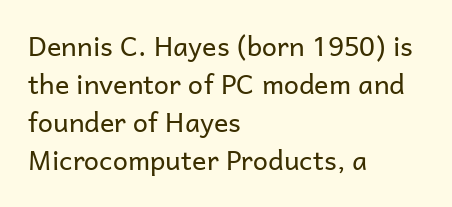
The image shows 27 px text type, upright; set left-aligned, normal line spacing (1.41x), normal letter spacing, not underlined.
